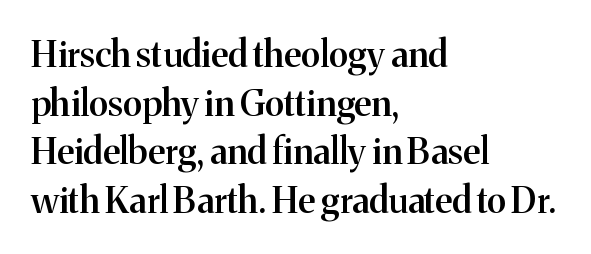
Posture: upright roman. The specimen omits any rule beneath the text block's lines. The strokes are fattened partway — semibold, not bold. Varying glyph widths throughout — classic text-font behaviour. Honestly, the row spacing looks completely unremarkable.
